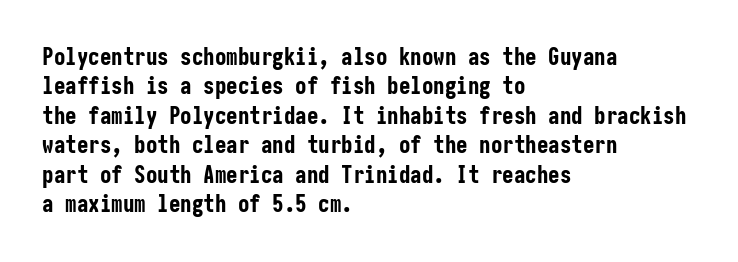
The image shows 23 px bold type, upright; set left-aligned, normal line spacing (1.28x), normal letter spacing, not underlined.
